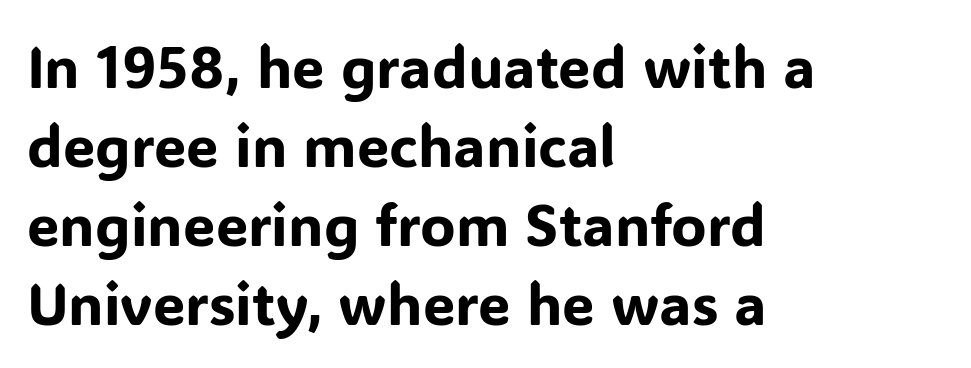
Q: Is the text italic (slanted)? A: No, it is upright.
Q: Is the typeface a serif or a sans-serif typeface? A: Sans-serif.
Q: Is the text underlined? A: No.
Q: How is the paragraph aligned? A: Left-aligned.
Q: Is the spacing between letters normal or unusually wide? A: Normal.
Q: Is the spacing between lines tight, normal or loose? A: Normal.
Q: Width (condensed, normal, or wide)? A: Normal.
Q: Stroke contrast? A: Low.
Q: x-height? A: Medium.
Q: Monospaced? A: No.
